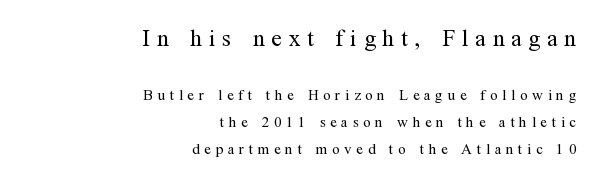
Q: Is the text bold? A: No.
Q: Is the text italic (slanted)? A: No, it is upright.
Q: Is the text underlined? A: No.
Q: How is the paragraph aligned? A: Right-aligned.
Q: Is the spacing between letters normal or unusually wide? A: Unusually wide.
Q: Which block of text is set in a larger size, the first (top) or the second (bottom)? A: The first (top) one.
